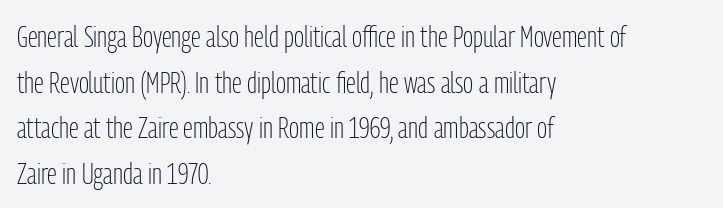
The image shows 30 px light, condensed sans-serif type, upright; set left-aligned, normal line spacing (1.52x), normal letter spacing, not underlined; low stroke contrast and a medium x-height.
